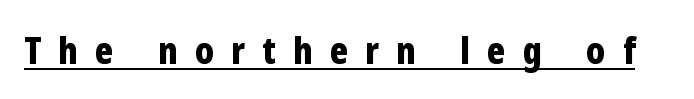
The image shows 37 px bold, condensed sans-serif type, upright; set unusually wide letter spacing (+0.47 em), underlined; low stroke contrast and a medium x-height.
